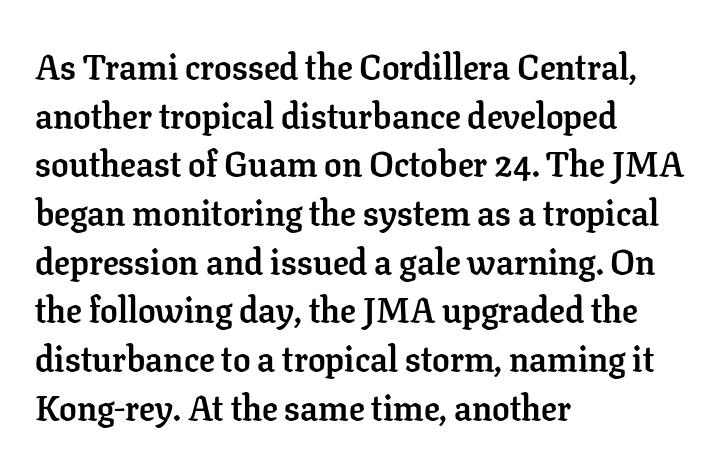
The image shows 35 px semibold serif type, upright; set left-aligned, normal line spacing (1.39x), normal letter spacing, not underlined; low stroke contrast and a medium x-height.
